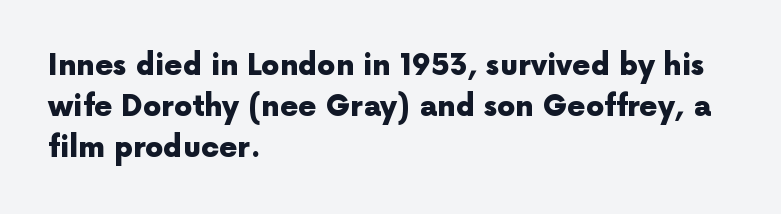
{"serif": "no", "italic": "no", "bold": "yes", "weight": "heavy", "width": "normal", "x_height": "medium", "monospaced": "no", "underline": "no", "align": "left", "line_spacing": "normal", "line_spacing_ratio": 1.41, "letter_spacing": "normal", "letter_spacing_em": 0.0, "glyph_px": 29}
